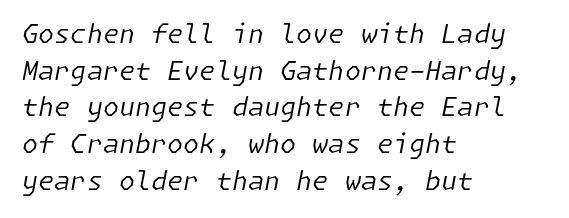
{"italic": "yes", "lean": "right", "slant_degrees": 11, "bold": "no", "underline": "no", "align": "left", "line_spacing": "normal", "line_spacing_ratio": 1.41, "letter_spacing": "normal", "letter_spacing_em": 0.0, "glyph_px": 26}
